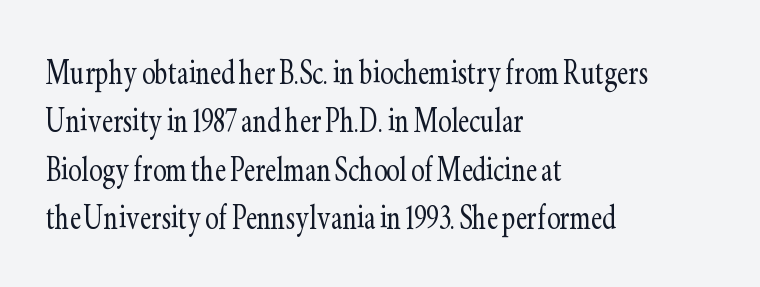
Q: Is the text bold? A: No.
Q: Is the text italic (slanted)? A: No, it is upright.
Q: Is the typeface a serif or a sans-serif typeface? A: Serif.
Q: Is the text underlined? A: No.
Q: How is the paragraph aligned? A: Left-aligned.
Q: Is the spacing between letters normal or unusually wide? A: Normal.
Q: Width (condensed, normal, or wide)? A: Condensed.
Q: Stroke contrast? A: Low.
Q: x-height? A: Small.
Q: Monospaced? A: No.
